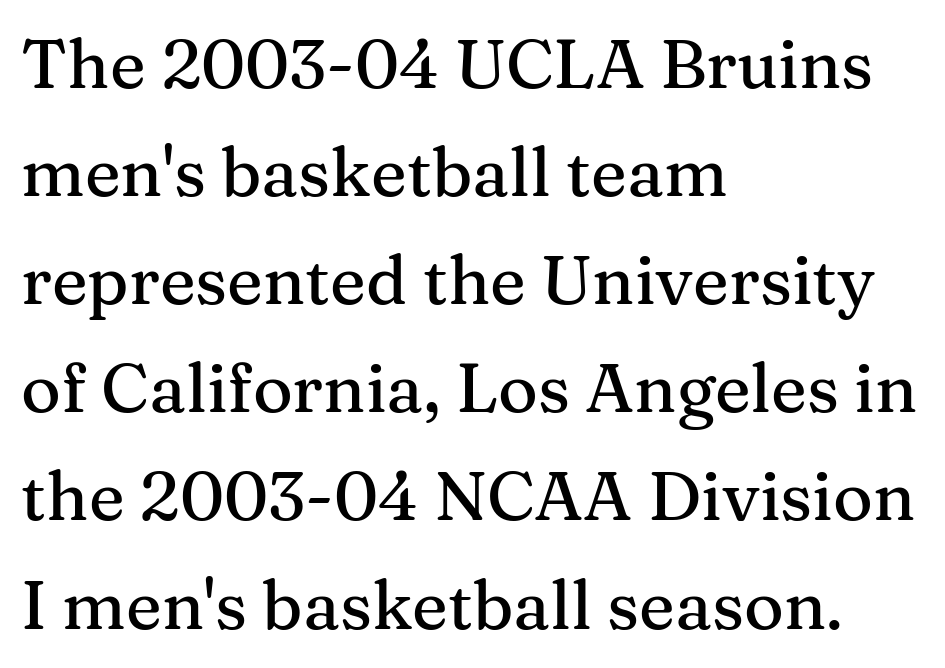
A typesetter would mark this as roman, not italic. Note the varied advance widths — an 'i' is clearly narrower than an 'm'. Horizontal bands of white between lines are of average thickness. The strip under each line holds only bare page.
